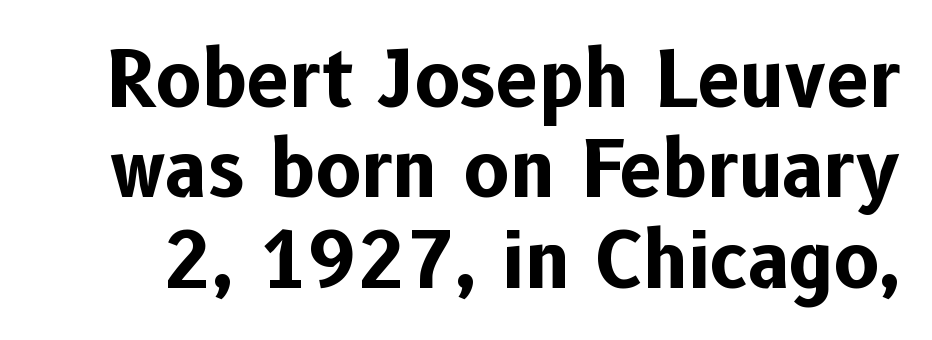
Q: Is the text bold? A: Yes.
Q: Is the text italic (slanted)? A: No, it is upright.
Q: Is the typeface a serif or a sans-serif typeface? A: Sans-serif.
Q: Is the text underlined? A: No.
Q: Is the spacing between letters normal or unusually wide? A: Normal.
Q: Width (condensed, normal, or wide)? A: Normal.
Q: Stroke contrast? A: Low.
Q: x-height? A: Medium.
Q: Monospaced? A: No.
